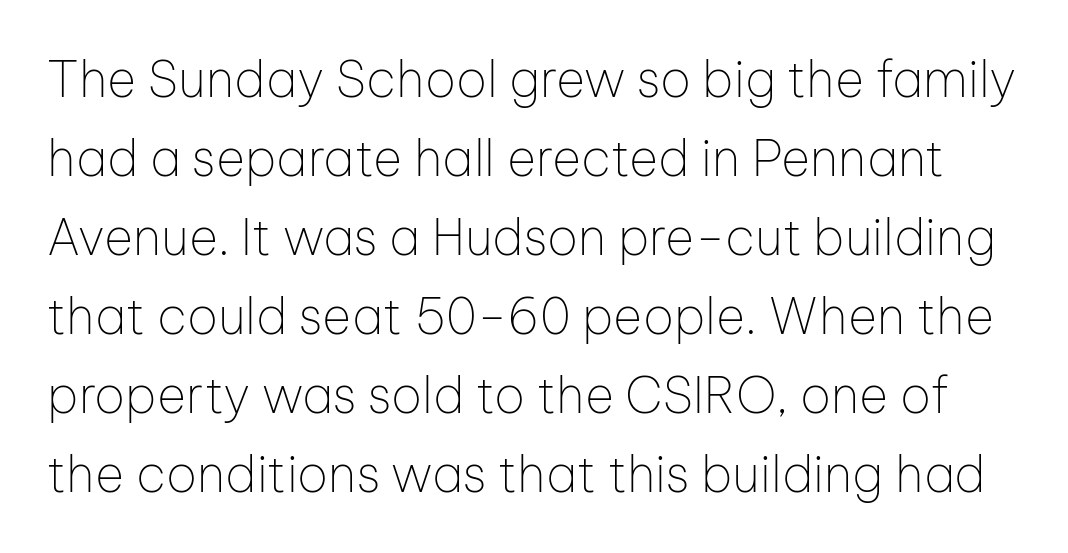
{"serif": "no", "italic": "no", "bold": "no", "weight": "thin", "width": "normal", "stroke_contrast": "low", "x_height": "medium", "monospaced": "no", "underline": "no", "line_spacing": "normal", "line_spacing_ratio": 1.58, "letter_spacing": "normal", "letter_spacing_em": 0.0, "glyph_px": 50}
